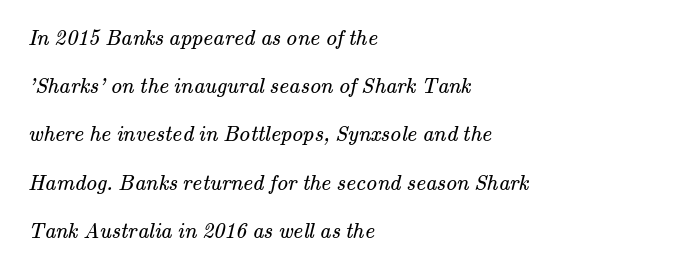
The image shows 22 px text type; set left-aligned, loose line spacing (2.19x), normal letter spacing, not underlined.
